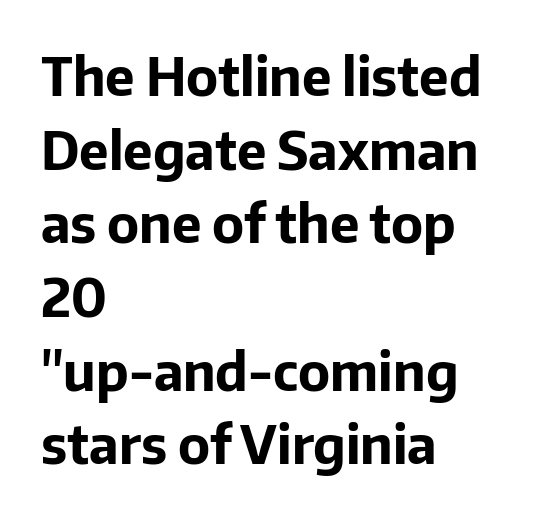
The image shows 53 px bold sans-serif type, upright; set left-aligned, normal line spacing (1.39x), normal letter spacing, not underlined; low stroke contrast and a medium x-height.
